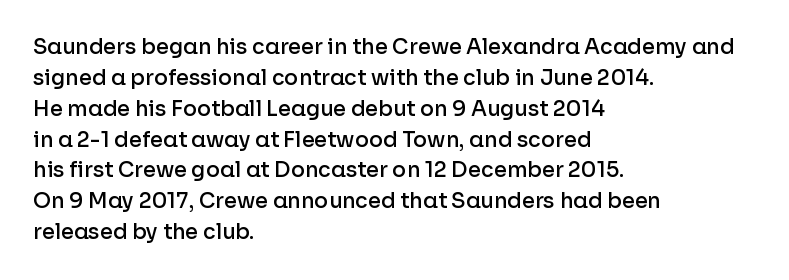
{"italic": "no", "bold": "semi", "underline": "no", "align": "left", "line_spacing": "normal", "line_spacing_ratio": 1.47, "letter_spacing": "normal", "letter_spacing_em": 0.0, "glyph_px": 21}
